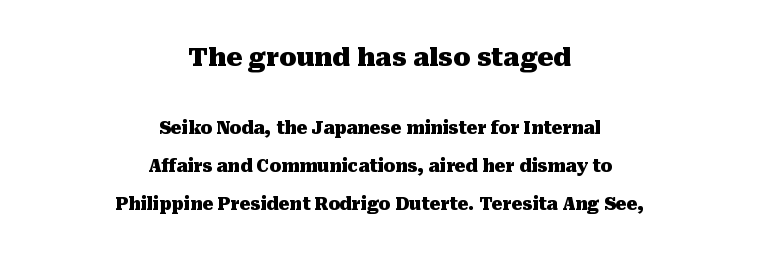
{"italic": "no", "bold": "yes", "underline": "no", "align": "center", "line_spacing": "loose", "line_spacing_ratio": 2.23, "letter_spacing": "normal", "letter_spacing_em": 0.0, "larger_block": "first", "size_ratio": 1.47, "glyph_px": 25}
